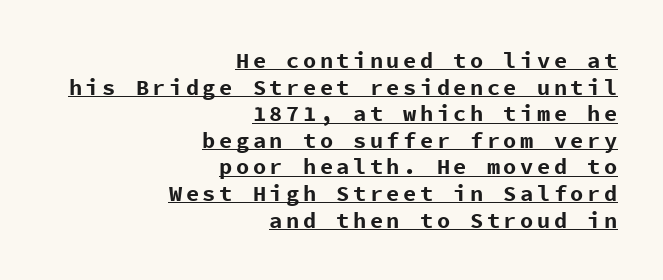
{"italic": "no", "bold": "yes", "underline": "yes", "align": "right", "line_spacing_ratio": 1.21, "glyph_px": 22}
